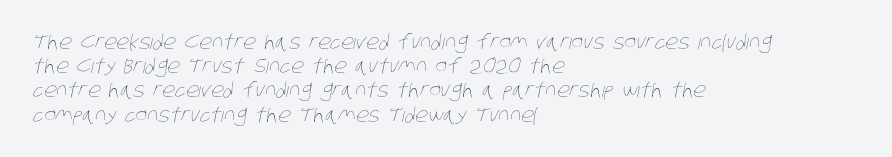
The strokes are not fattened; the text isn't bold. Default kerning and tracking; the words read as compact shapes. One-word summary of the alignment: left. Check under the words: just untouched page.
